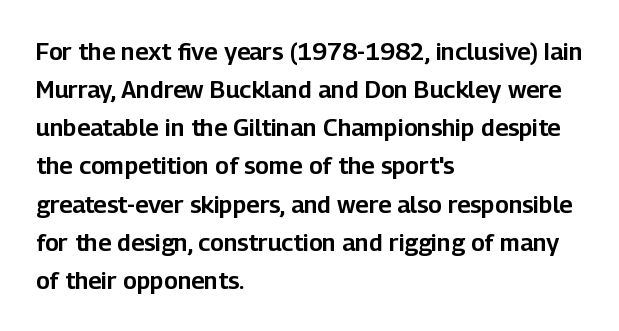
The image shows 24 px text type, upright; set left-aligned, normal line spacing (1.59x), normal letter spacing, not underlined.
